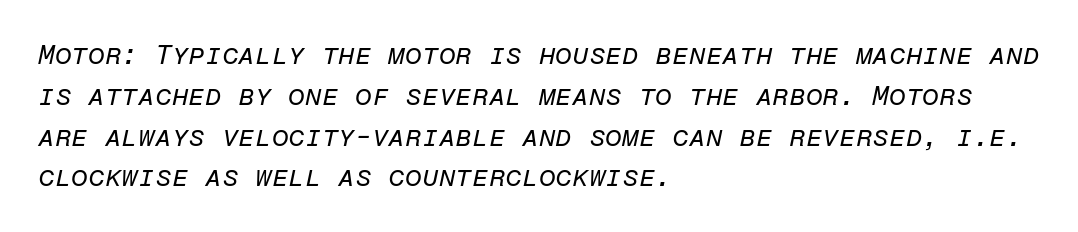
{"italic": "yes", "lean": "right", "slant_degrees": 12, "bold": "no", "underline": "no", "align": "left", "line_spacing": "normal", "line_spacing_ratio": 1.51, "letter_spacing": "normal", "letter_spacing_em": 0.0, "glyph_px": 27}
